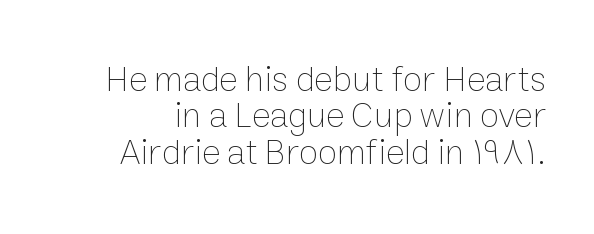
A light-to-regular cut is what we see here. You could not count columns in this text — the font is proportionally spaced. Cramped leading. Check under the words: just untouched page. The face used here is rendered with its standard letterfit. This is roman type, the default non-slanted kind.
